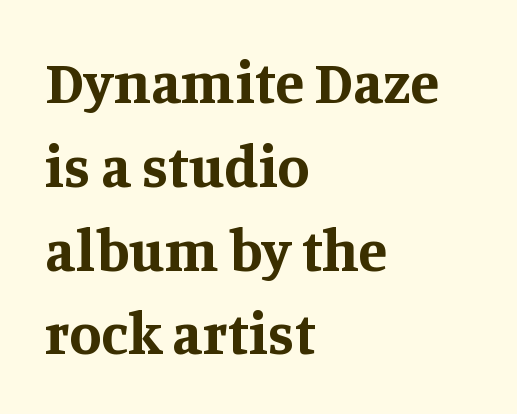
These lines sit exactly where default settings would place them. You'd pick this weight for a headline — it's a proper bold. Lines of text with bare space underneath. Look at the bottom of the vertical strokes: they flare into serifs here.
